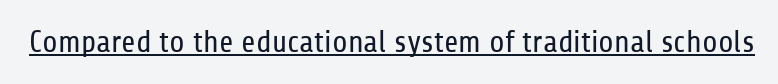
Looks like someone drew a line under every word here. Serifs: no, the terminals of the letterforms are clean. Letter spacing: default. The strokes are not fattened; the text isn't bold. Proportional: the letters do not fall into vertical columns. Italic? Not at all — the glyphs are vertical.
